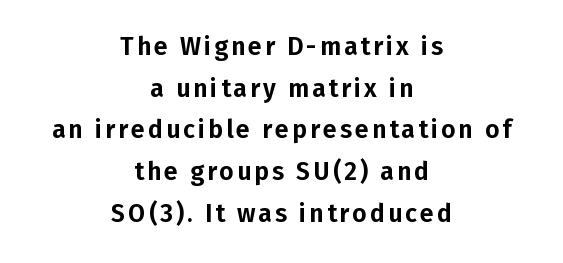
{"italic": "no", "underline": "no", "align": "center", "line_spacing": "normal", "line_spacing_ratio": 1.67, "glyph_px": 25}
